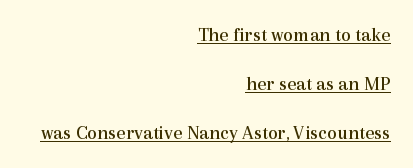
The image shows 20 px text type, upright; set right-aligned, loose line spacing (2.46x), normal letter spacing, underlined.
